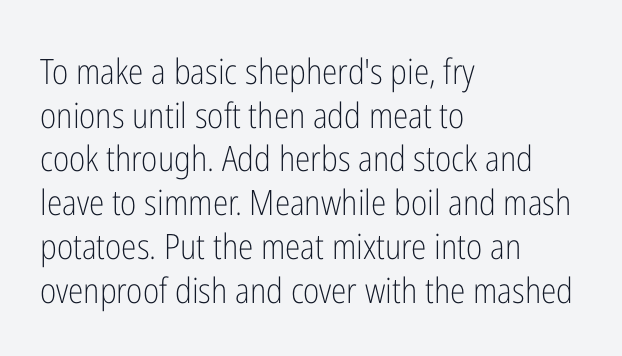
The image shows 35 px light, condensed sans-serif type, upright; set left-aligned, normal line spacing (1.25x), normal letter spacing, not underlined; low stroke contrast and a medium x-height.
